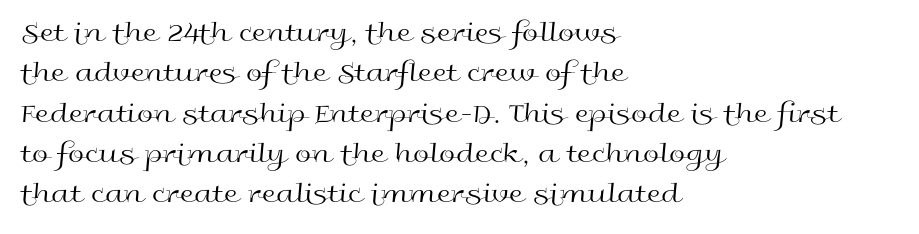
Which margin do the lines hug? The left one — the right edge is uneven. Vertical spacing — default. Look at the tracking — it's just the regular setting, nothing added. Note the varied advance widths — an 'i' is clearly narrower than an 'm'. Letters rest on an invisible, unmarked baseline.
